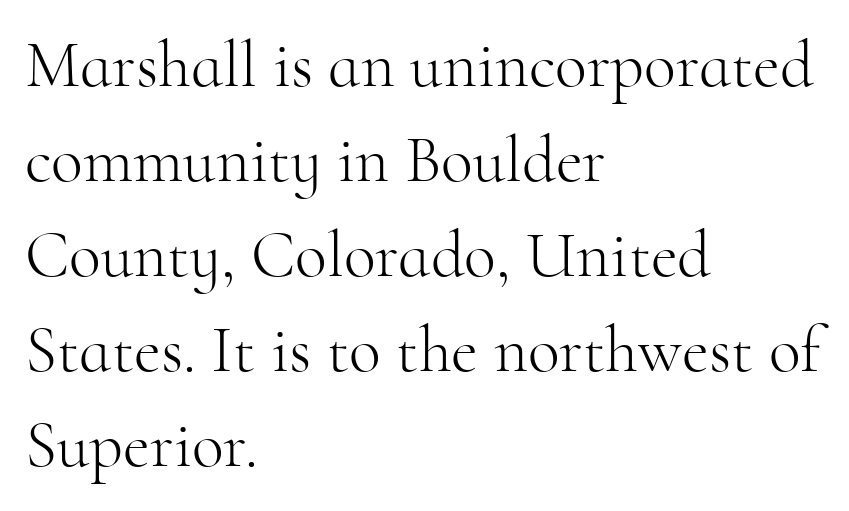
Q: Is the text bold? A: No.
Q: Is the text italic (slanted)? A: No, it is upright.
Q: Is the typeface a serif or a sans-serif typeface? A: Serif.
Q: Is the text underlined? A: No.
Q: How is the paragraph aligned? A: Left-aligned.
Q: Is the spacing between letters normal or unusually wide? A: Normal.
Q: Is the spacing between lines tight, normal or loose? A: Normal.
Q: Width (condensed, normal, or wide)? A: Normal.
Q: Stroke contrast? A: High.
Q: x-height? A: Small.
Q: Monospaced? A: No.
